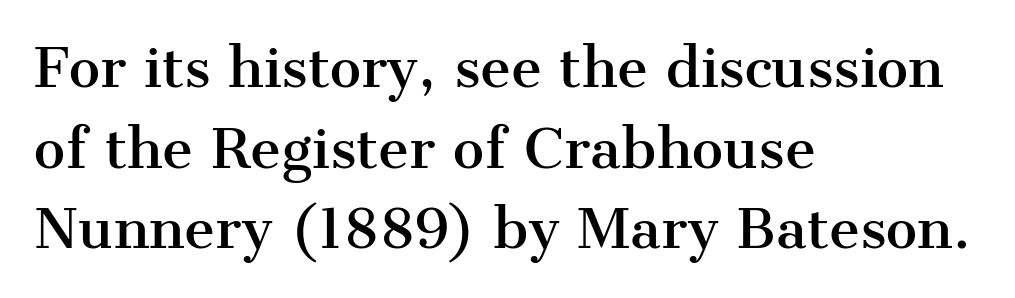
{"serif": "yes", "italic": "no", "width": "normal", "stroke_contrast": "medium", "x_height": "medium", "monospaced": "no", "underline": "no", "align": "left", "line_spacing": "normal", "line_spacing_ratio": 1.52, "letter_spacing": "normal", "letter_spacing_em": 0.0, "glyph_px": 53}
